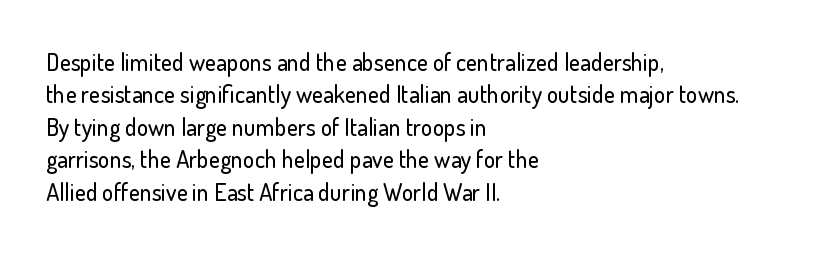
{"italic": "no", "underline": "no", "align": "left", "line_spacing": "normal", "line_spacing_ratio": 1.35, "letter_spacing": "normal", "letter_spacing_em": 0.0, "glyph_px": 24}
